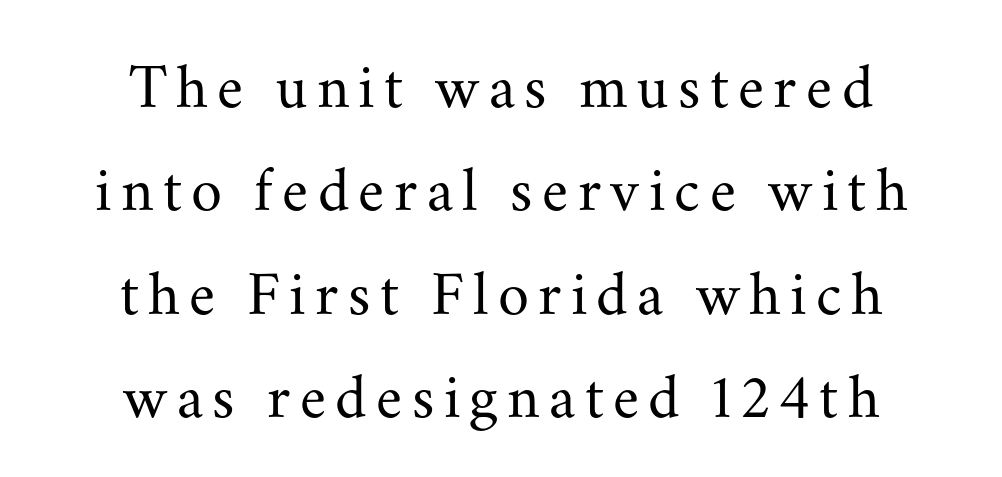
Q: Is the text bold? A: No.
Q: Is the text italic (slanted)? A: No, it is upright.
Q: Is the typeface a serif or a sans-serif typeface? A: Serif.
Q: Is the text underlined? A: No.
Q: How is the paragraph aligned? A: Centered.
Q: Is the spacing between lines tight, normal or loose? A: Normal.
Q: Width (condensed, normal, or wide)? A: Normal.
Q: Stroke contrast? A: Medium.
Q: x-height? A: Small.
Q: Monospaced? A: No.
